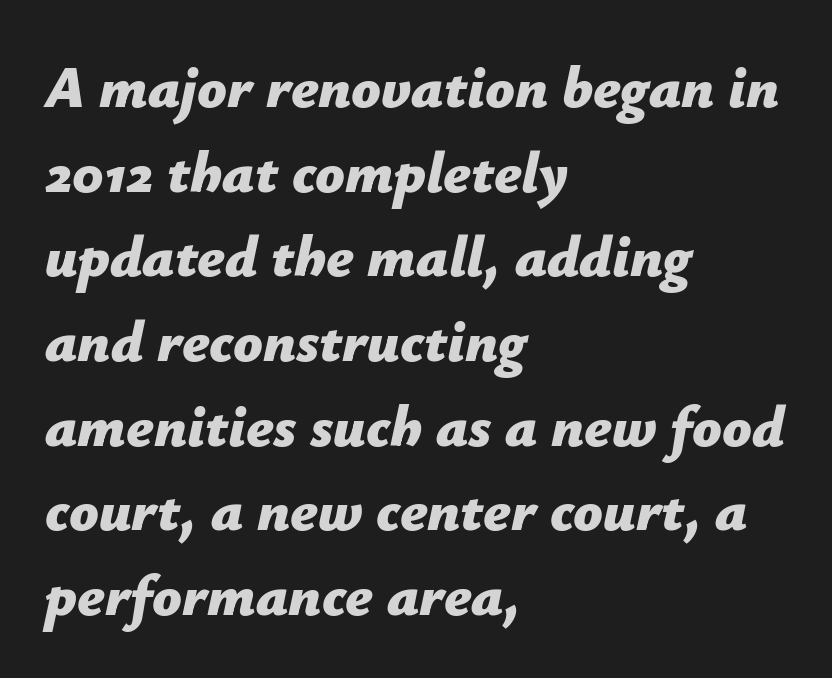
Baseline-to-baseline distance is the conventional proportion of letter height. The strokes are fattened all the way to bold. You could not count columns in this text — the font is proportionally spaced. Honestly, the letter spacing is just normal — you wouldn't notice it.
